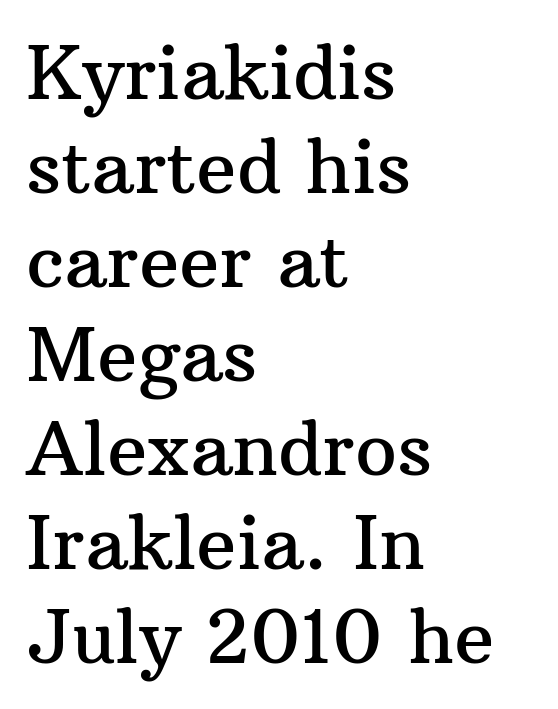
The image shows 74 px serif type, upright; set left-aligned, normal line spacing (1.27x), normal letter spacing, not underlined; medium stroke contrast and a medium x-height.
